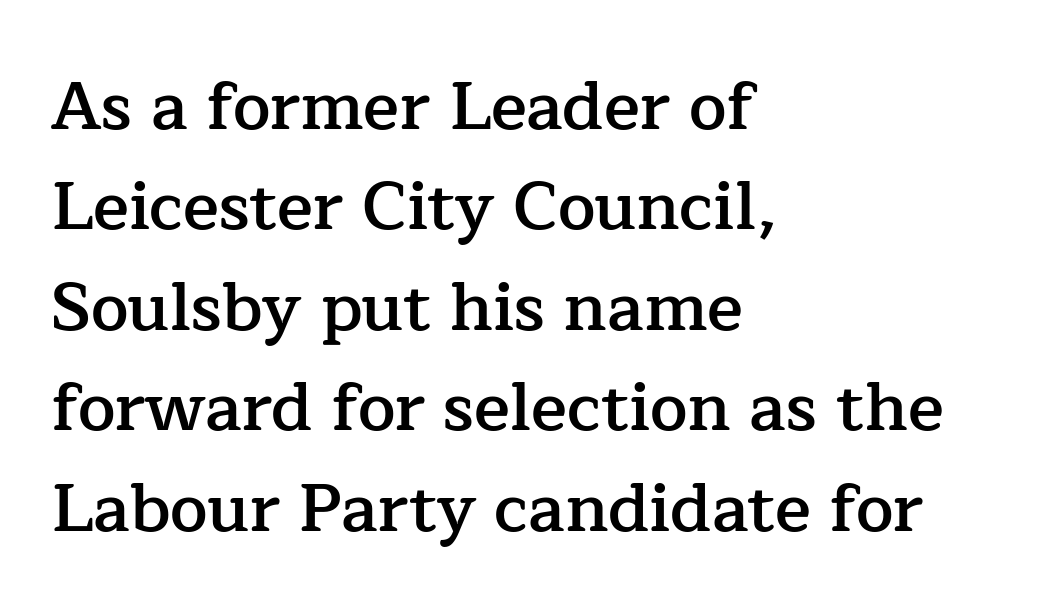
{"serif": "yes", "italic": "no", "bold": "semi", "weight": "semibold", "width": "normal", "stroke_contrast": "low", "x_height": "medium", "monospaced": "no", "underline": "no", "align": "left", "line_spacing": "normal", "line_spacing_ratio": 1.5, "letter_spacing": "normal", "letter_spacing_em": 0.0, "glyph_px": 67}
